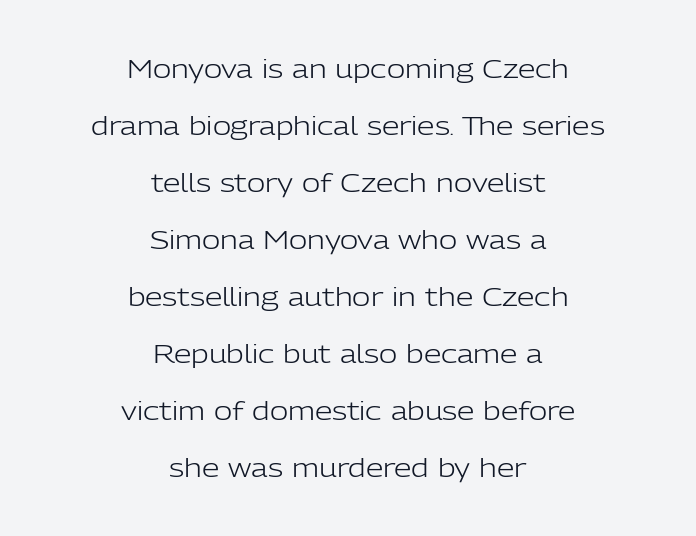
Q: Is the text bold? A: No.
Q: Is the text italic (slanted)? A: No, it is upright.
Q: Is the text underlined? A: No.
Q: How is the paragraph aligned? A: Centered.
Q: Is the spacing between letters normal or unusually wide? A: Normal.
Q: Is the spacing between lines tight, normal or loose? A: Loose.
